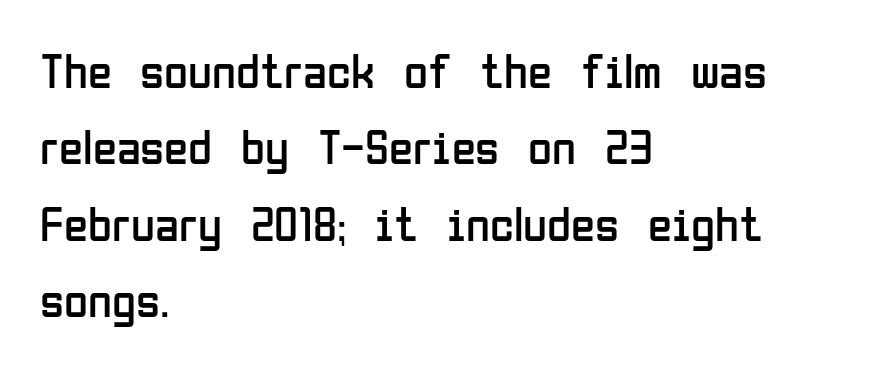
Q: Is the text bold? A: No.
Q: Is the text italic (slanted)? A: No, it is upright.
Q: Is the typeface a serif or a sans-serif typeface? A: Sans-serif.
Q: Is the text underlined? A: No.
Q: How is the paragraph aligned? A: Left-aligned.
Q: Is the spacing between letters normal or unusually wide? A: Normal.
Q: Is the spacing between lines tight, normal or loose? A: Normal.
Q: Width (condensed, normal, or wide)? A: Condensed.
Q: Stroke contrast? A: Low.
Q: x-height? A: Medium.
Q: Monospaced? A: No.
